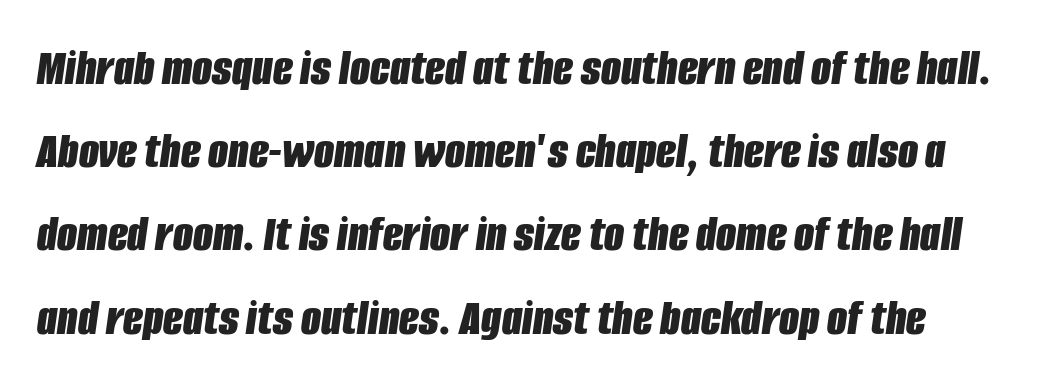
How are the letters spaced? Ordinarily, with no added tracking. Plain, unruled lines of type. The rendering applies a slant to the glyphs. The space between consecutive lines is moderate. Looks like regular typesetting: each glyph gets only the width it needs. You'd pick this weight for a headline — it's a proper bold.
